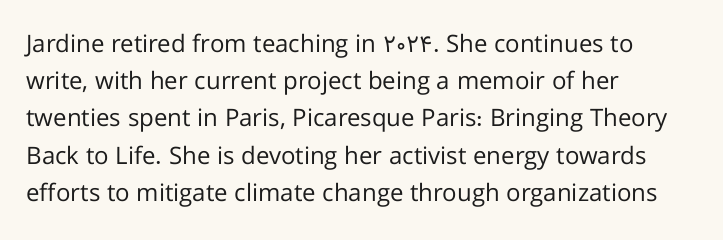
{"italic": "no", "bold": "no", "underline": "no", "align": "left", "line_spacing": "normal", "line_spacing_ratio": 1.55, "letter_spacing": "normal", "letter_spacing_em": 0.0, "glyph_px": 24}
